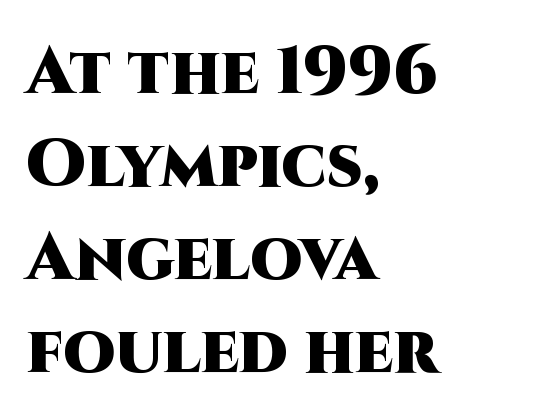
{"serif": "no", "italic": "no", "bold": "yes", "weight": "heavy", "width": "normal", "stroke_contrast": "high", "x_height": "large", "monospaced": "no", "underline": "no", "align": "left", "line_spacing": "normal", "line_spacing_ratio": 1.39, "letter_spacing": "normal", "letter_spacing_em": 0.0, "glyph_px": 67}
